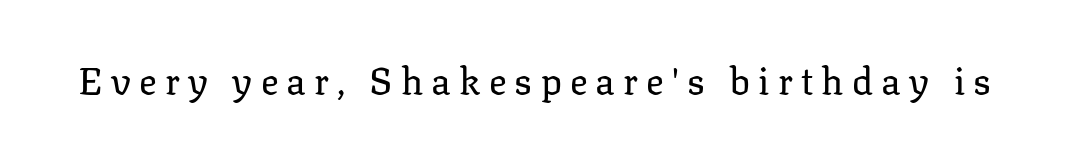
The gaps between neighbouring characters are conspicuously large. The type family on display is of the serif kind. A typesetter would call this proportional, since set widths differ per character. The face looks like a standard text weight, possibly lighter. Notice how the stems are strictly vertical — no italics here. Unmarked baselines from the first word to the last.
